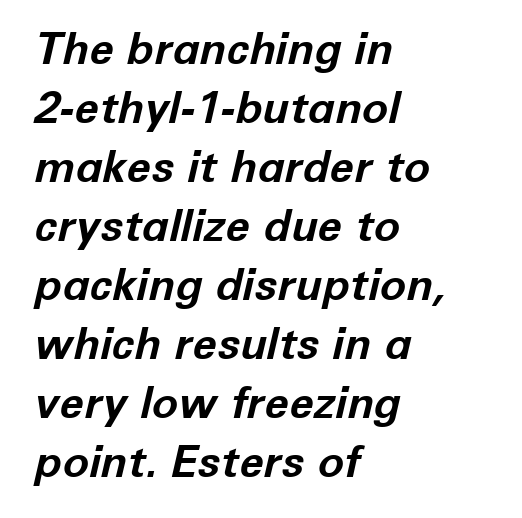
{"italic": "yes", "lean": "right", "slant_degrees": 12, "bold": "yes", "weight": "bold", "width": "normal", "stroke_contrast": "low", "x_height": "medium", "monospaced": "no", "underline": "no", "align": "left", "line_spacing": "normal", "line_spacing_ratio": 1.34, "letter_spacing": "normal", "letter_spacing_em": 0.0, "glyph_px": 44}
